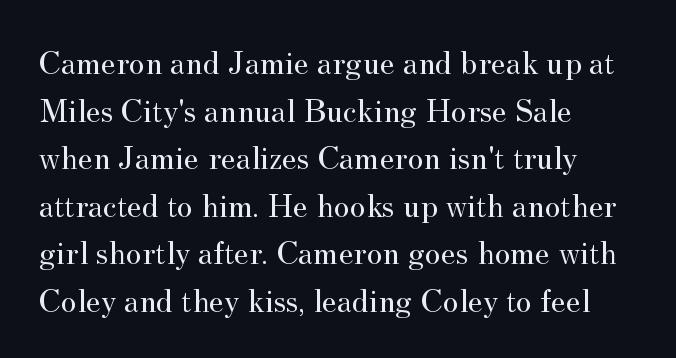
{"serif": "yes", "italic": "no", "bold": "no", "weight": "regular", "width": "normal", "stroke_contrast": "medium", "x_height": "small", "monospaced": "no", "underline": "no", "align": "left", "line_spacing": "normal", "line_spacing_ratio": 1.4, "letter_spacing": "normal", "letter_spacing_em": 0.0, "glyph_px": 34}
